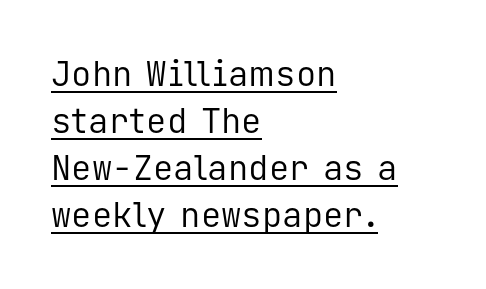
Q: Is the text bold? A: No.
Q: Is the text italic (slanted)? A: No, it is upright.
Q: Is the typeface a serif or a sans-serif typeface? A: Sans-serif.
Q: Is the text underlined? A: Yes.
Q: How is the paragraph aligned? A: Left-aligned.
Q: Is the spacing between letters normal or unusually wide? A: Normal.
Q: Is the spacing between lines tight, normal or loose? A: Normal.
Q: Width (condensed, normal, or wide)? A: Normal.
Q: Stroke contrast? A: Low.
Q: x-height? A: Medium.
Q: Monospaced? A: Yes.
